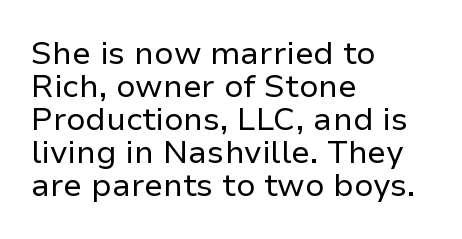
These glyphs show unthickened strokes, regular width or finer. Observe the ordinary spacing: letters are neighbours, not strangers. Vertical strokes here are truly vertical. This sample uses a sans-serif face.
